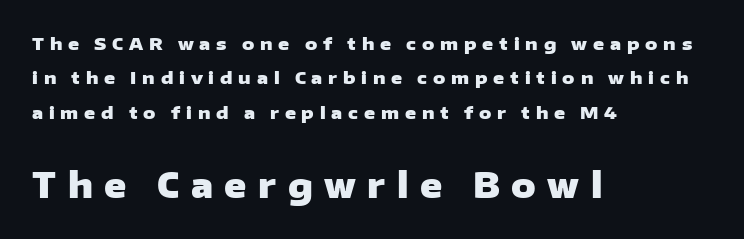
The image shows 34 px heavy, wide sans-serif type, upright; set left-aligned, loose line spacing (2.02x), unusually wide letter spacing (+0.34 em), not underlined; the second (bottom) block is 2.0x larger; low stroke contrast and a medium x-height.
